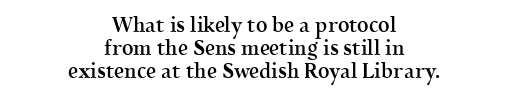
Closely set lines give the paragraph a compact silhouette. Short and long lines alike share a common midpoint. Each word holds together tightly as a unit, with standard inter-letter gaps. Each glyph is drawn with semibold strokes, heavier than normal yet not fully bold. No italicization has been applied; the sample stays upright.
